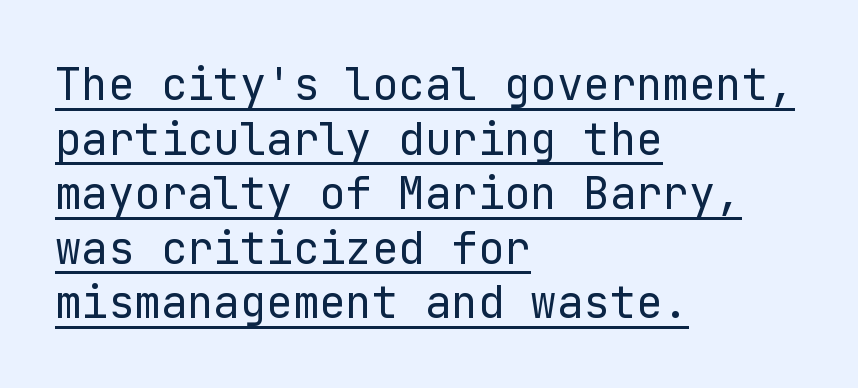
The image shows 44 px regular-weight sans-serif type, upright; set left-aligned, line spacing 1.24x, normal letter spacing, underlined; low stroke contrast and a medium x-height.
